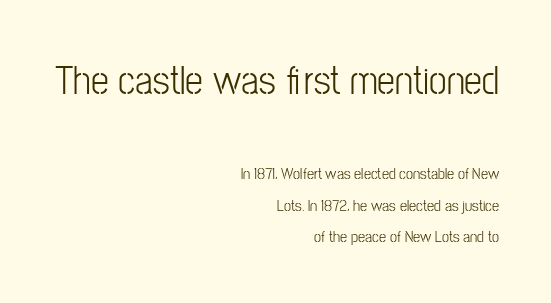
The letters stand straight up with perfectly vertical stems. The letters advance in unequal steps, a hallmark of proportional type. Vertical spacing — loose. If you drew a ruler down the right edge, every line would touch it. The cut favours lightness, reaching ordinary text weight at its darkest.
